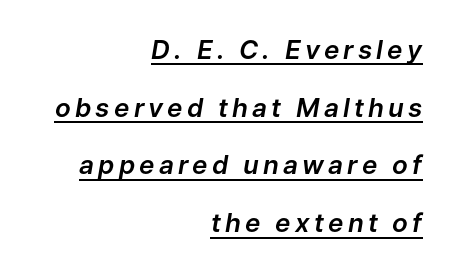
The image shows 26 px text type, italic (leaning right); set right-aligned, loose line spacing (2.22x), underlined.
